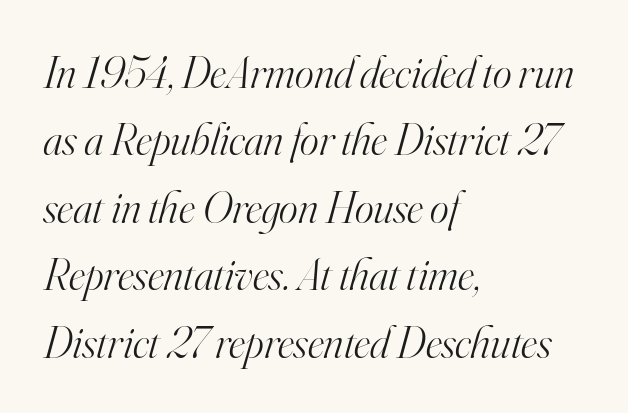
{"serif": "yes", "italic": "yes", "lean": "right", "slant_degrees": 16, "bold": "no", "weight": "light", "width": "normal", "stroke_contrast": "high", "x_height": "small", "monospaced": "no", "underline": "no", "align": "left", "line_spacing": "normal", "line_spacing_ratio": 1.5, "letter_spacing": "normal", "letter_spacing_em": 0.0, "glyph_px": 45}
